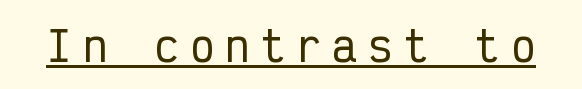
The image shows 41 px condensed sans-serif type, upright, monospaced; set unusually wide letter spacing (+0.27 em), underlined; low stroke contrast and a medium x-height.
